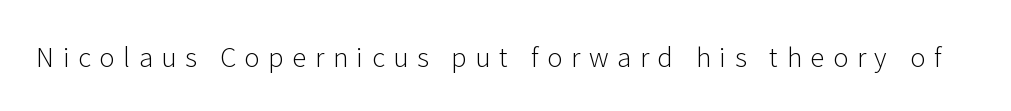
{"italic": "no", "bold": "no", "underline": "no", "letter_spacing": "wide", "letter_spacing_em": 0.33, "glyph_px": 26}
